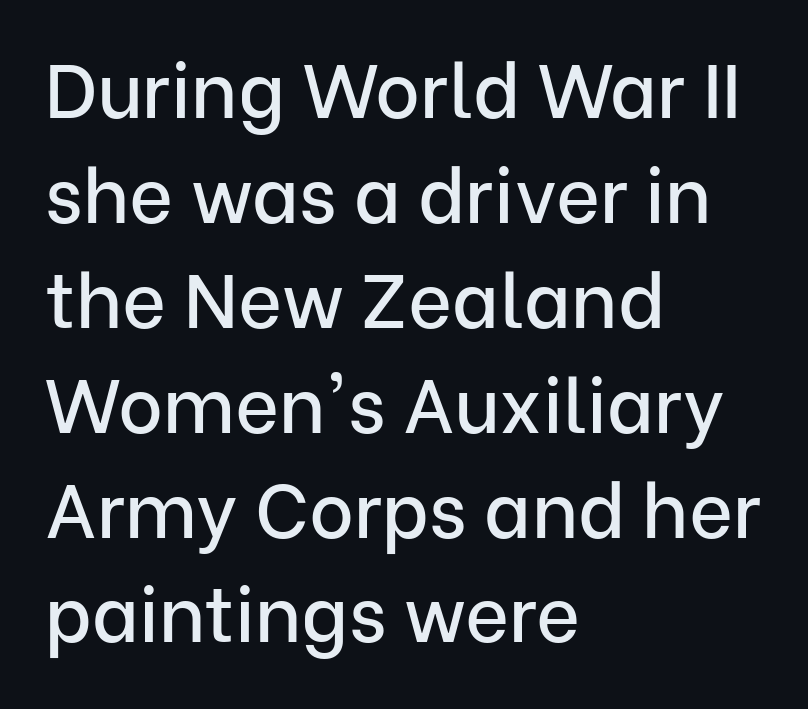
{"serif": "no", "italic": "no", "width": "normal", "stroke_contrast": "low", "x_height": "medium", "monospaced": "no", "underline": "no", "align": "left", "line_spacing": "normal", "line_spacing_ratio": 1.38, "letter_spacing": "normal", "letter_spacing_em": 0.0, "glyph_px": 76}
